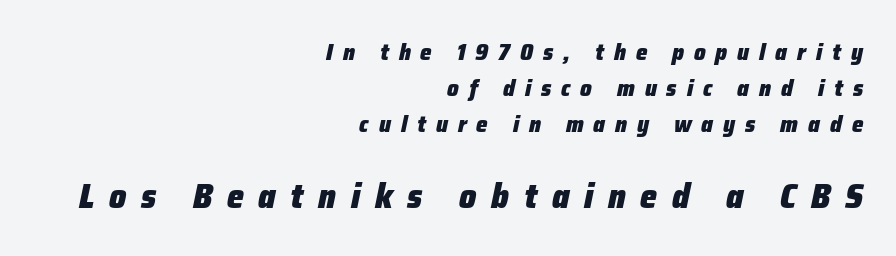
Q: Is the text bold? A: Yes.
Q: Is the text italic (slanted)? A: Yes, it leans right by about 12 degrees.
Q: Is the text underlined? A: No.
Q: How is the paragraph aligned? A: Right-aligned.
Q: Is the spacing between letters normal or unusually wide? A: Unusually wide.
Q: Is the spacing between lines tight, normal or loose? A: Normal.
Q: Which block of text is set in a larger size, the first (top) or the second (bottom)? A: The second (bottom) one.
Q: Width (condensed, normal, or wide)? A: Normal.
Q: Stroke contrast? A: Low.
Q: x-height? A: Medium.
Q: Monospaced? A: No.
